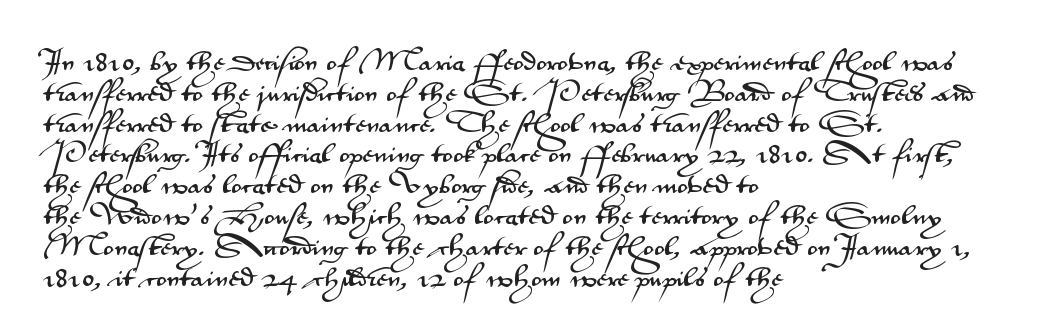
The image shows 22 px text type; set left-aligned, normal line spacing (1.4x), normal letter spacing, not underlined.
